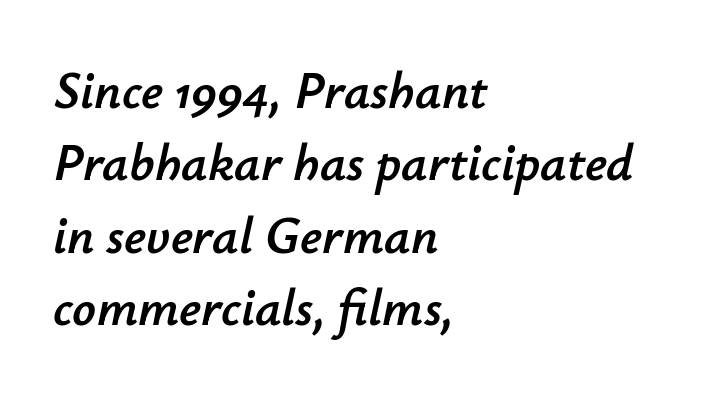
The image shows 52 px text type, italic (leaning right); set left-aligned, normal line spacing (1.39x), normal letter spacing, not underlined; low stroke contrast and a small x-height.
